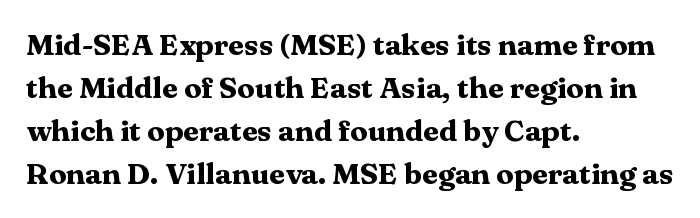
Q: Is the text bold? A: Yes.
Q: Is the text italic (slanted)? A: No, it is upright.
Q: Is the typeface a serif or a sans-serif typeface? A: Serif.
Q: Is the text underlined? A: No.
Q: How is the paragraph aligned? A: Left-aligned.
Q: Is the spacing between letters normal or unusually wide? A: Normal.
Q: Is the spacing between lines tight, normal or loose? A: Normal.
Q: Width (condensed, normal, or wide)? A: Wide.
Q: Stroke contrast? A: Medium.
Q: x-height? A: Medium.
Q: Monospaced? A: No.
